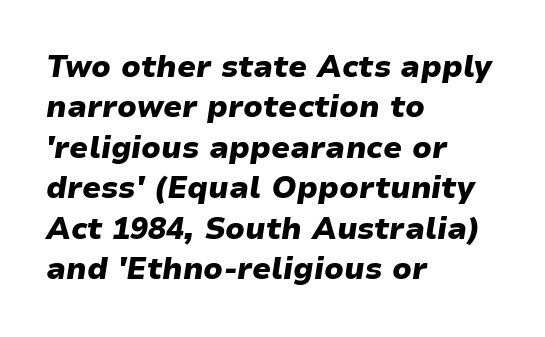
The image shows 30 px heavy, wide type, italic (leaning right); set left-aligned, normal line spacing (1.35x), normal letter spacing, not underlined; low stroke contrast and a medium x-height.
